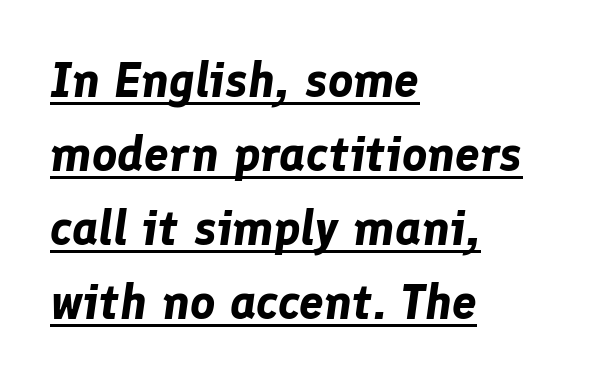
{"italic": "yes", "lean": "right", "slant_degrees": 8, "bold": "yes", "weight": "bold", "width": "normal", "stroke_contrast": "low", "x_height": "medium", "monospaced": "no", "underline": "yes", "align": "left", "line_spacing": "normal", "line_spacing_ratio": 1.51, "letter_spacing": "normal", "letter_spacing_em": 0.0, "glyph_px": 49}
